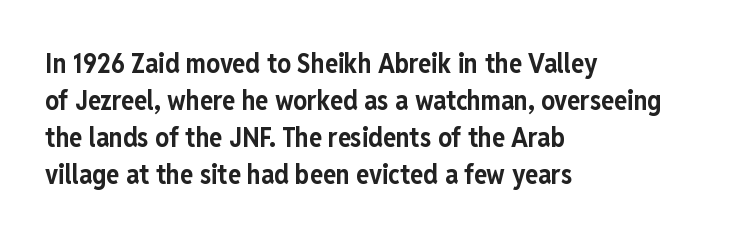
The image shows 27 px bold type, upright; set left-aligned, normal line spacing (1.37x), normal letter spacing, not underlined.
